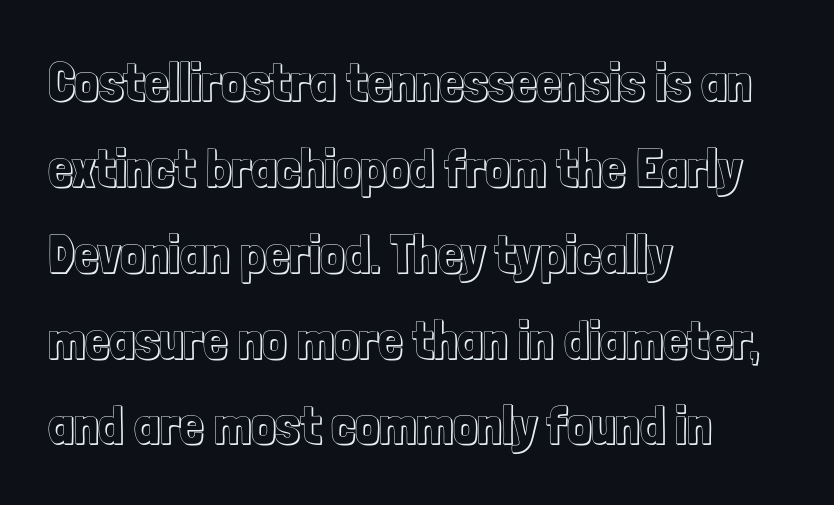
Q: Is the text italic (slanted)? A: No, it is upright.
Q: Is the text underlined? A: No.
Q: How is the paragraph aligned? A: Left-aligned.
Q: Is the spacing between letters normal or unusually wide? A: Normal.
Q: Is the spacing between lines tight, normal or loose? A: Normal.
Q: Width (condensed, normal, or wide)? A: Condensed.
Q: x-height? A: Medium.
Q: Monospaced? A: No.
